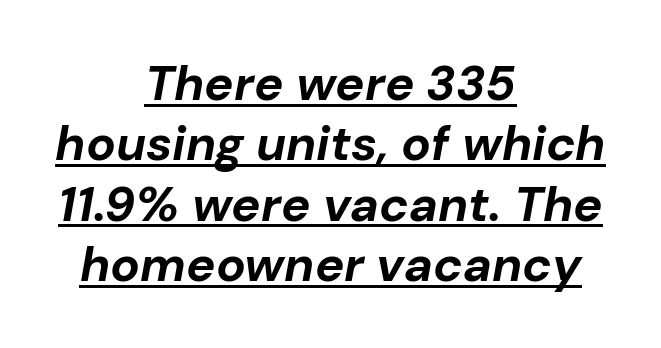
Q: Is the text bold? A: Yes.
Q: Is the text italic (slanted)? A: Yes, it leans right by about 10 degrees.
Q: Is the text underlined? A: Yes.
Q: How is the paragraph aligned? A: Centered.
Q: Is the spacing between letters normal or unusually wide? A: Normal.
Q: Width (condensed, normal, or wide)? A: Normal.
Q: Stroke contrast? A: Low.
Q: x-height? A: Medium.
Q: Monospaced? A: No.
